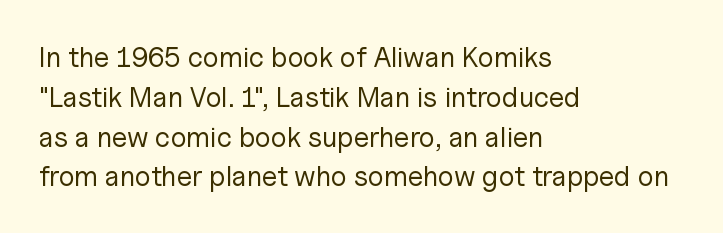
{"serif": "no", "italic": "no", "bold": "no", "weight": "regular", "width": "normal", "stroke_contrast": "low", "x_height": "medium", "monospaced": "no", "underline": "no", "align": "left", "line_spacing": "normal", "line_spacing_ratio": 1.42, "letter_spacing": "normal", "letter_spacing_em": 0.0, "glyph_px": 28}
